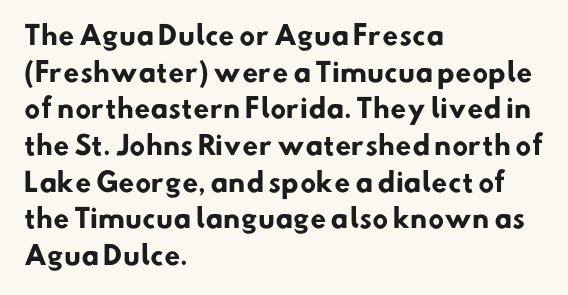
{"bold": "yes", "underline": "no", "align": "left", "line_spacing": "normal", "line_spacing_ratio": 1.41, "letter_spacing": "normal", "letter_spacing_em": 0.0, "glyph_px": 26}
